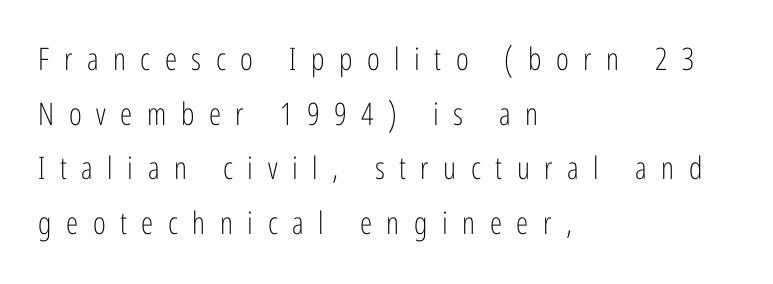
Stroke mass is kept to a normal reading level or below. Compared with typical body copy, the letter spacing here is much looser. Font category for this specimen: sans-serif. Descender tails drop into unmarked territory. The lettering holds an erect, upright posture throughout. The face used here is proportionally spaced, like ordinary book or web type.
